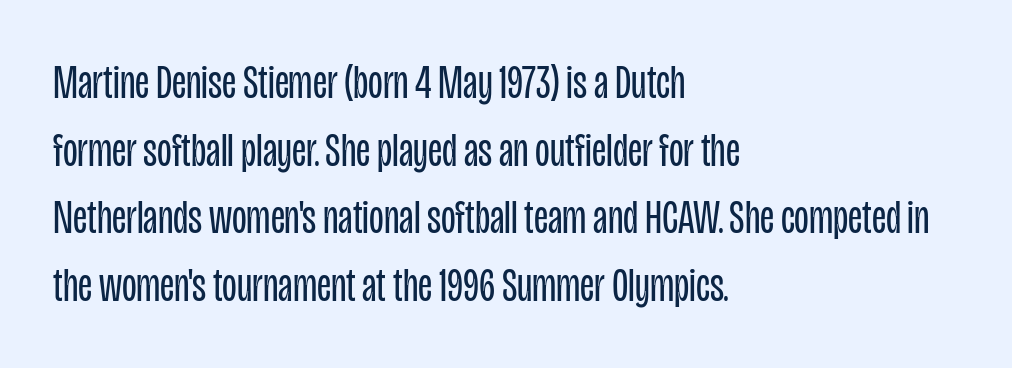
Q: Is the text bold? A: No.
Q: Is the text italic (slanted)? A: No, it is upright.
Q: Is the typeface a serif or a sans-serif typeface? A: Sans-serif.
Q: Is the text underlined? A: No.
Q: How is the paragraph aligned? A: Left-aligned.
Q: Is the spacing between letters normal or unusually wide? A: Normal.
Q: Is the spacing between lines tight, normal or loose? A: Normal.
Q: Width (condensed, normal, or wide)? A: Condensed.
Q: Stroke contrast? A: Low.
Q: x-height? A: Large.
Q: Monospaced? A: No.
